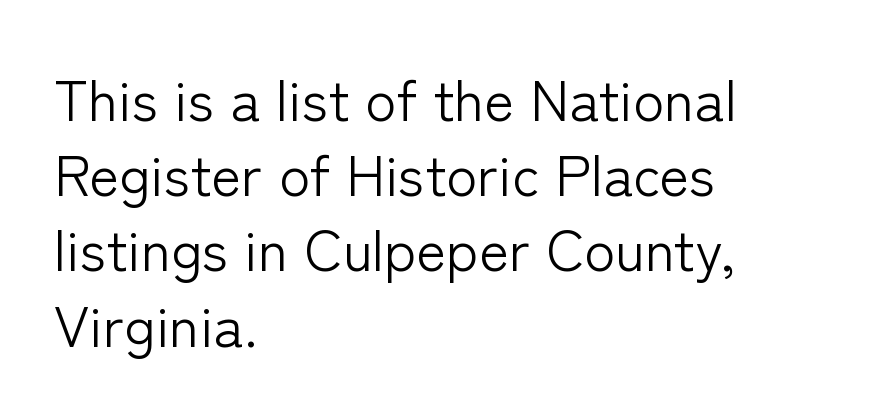
The glyphs in this specimen are sans serif. Characters remain perfectly vertical along every line. Rows of type keep a routine distance in the vertical direction. The passage shown is typed in a proportional face where columns would drift. The typeface has the unassuming heft of standard copy or less.
